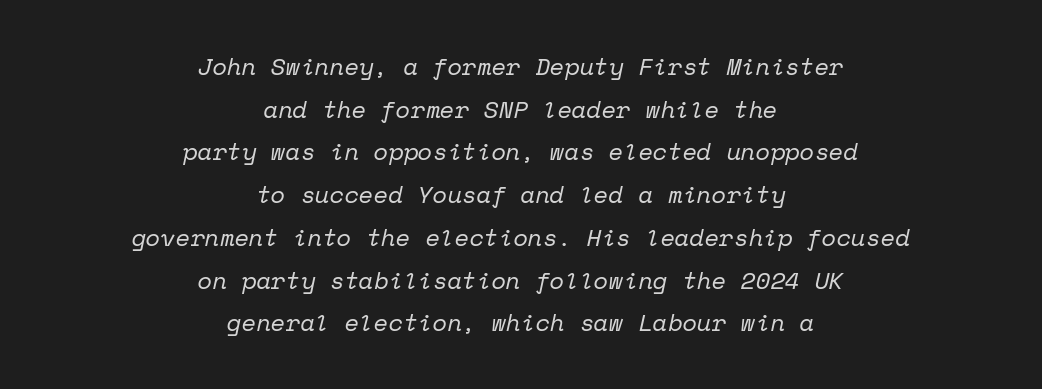
This is not heavy type; no bold has been used. Does the lettering tilt? It does — this is italic. Here the glyphs are tracked normally, forming tight word shapes. This sample is center-justified, so both line endings float freely. The strip under each line holds only bare page.
